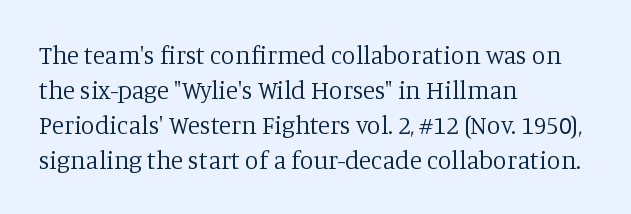
Nobody drew a line under any word here. The passage is arranged the way most books set body copy — flush left. Is the stroke heavy? The answer is a plain regular-or-lighter. Nobody touched the tracking dial on this one. A roman cut, with each character standing at attention. The space between consecutive lines is moderate.
